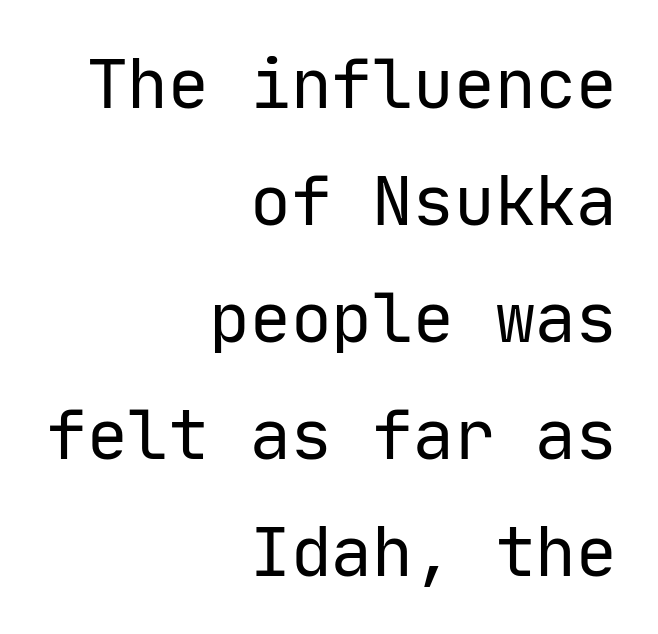
{"serif": "no", "italic": "no", "bold": "no", "weight": "regular", "width": "normal", "stroke_contrast": "low", "x_height": "medium", "monospaced": "yes", "underline": "no", "align": "right", "line_spacing_ratio": 1.72, "letter_spacing": "normal", "letter_spacing_em": 0.0, "glyph_px": 68}
